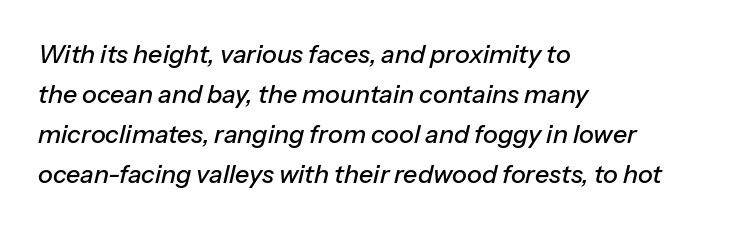
The image shows 25 px text type, italic (leaning right); set left-aligned, normal line spacing (1.6x), normal letter spacing, not underlined.
